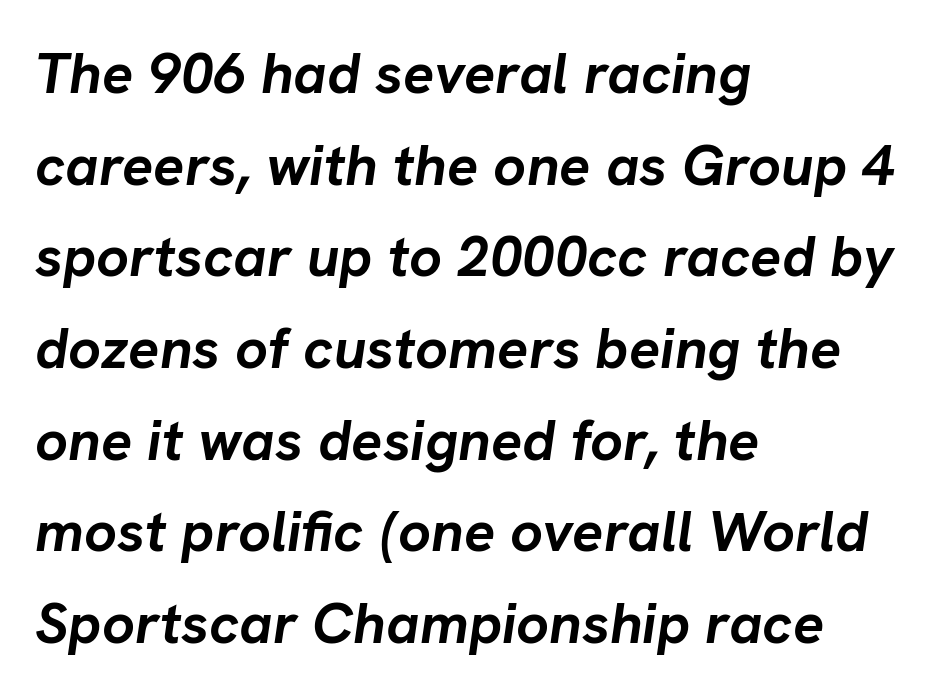
Emphasis-style slanted type is in use. Interline gaps are of average width in this sample. You could not count columns in this text — the font is proportionally spaced. The face used here is rendered with its standard letterfit. Chunky letters — that's bold for sure.
